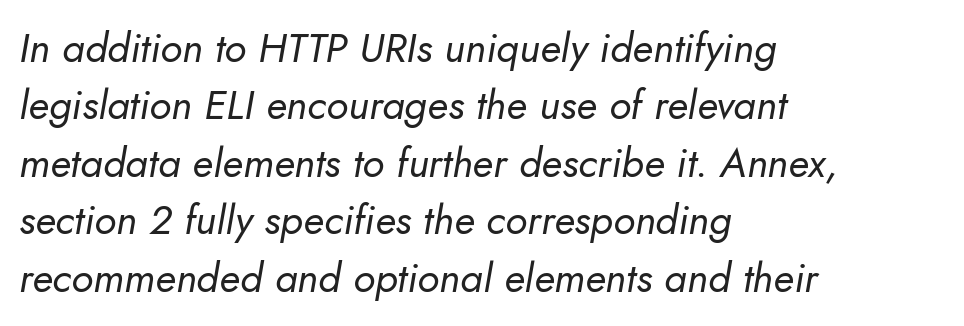
The font's italic variant was chosen for this text. The words here are not underlined. The ragged edge is on the right, which tells us the setting is flush left. The passage shown has conventional tracking throughout. Think of a printed novel: that variable character pitch is what you see here. Compared with typical paragraphs, the rows here are spaced about the same.
